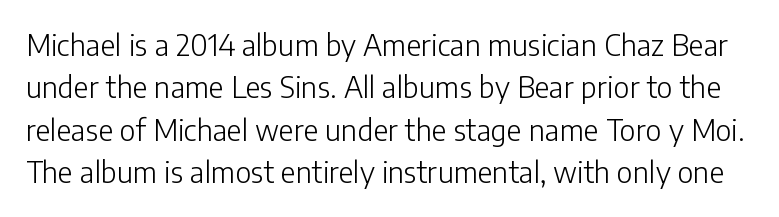
The image shows 29 px light sans-serif type, upright; set normal line spacing (1.46x), normal letter spacing, not underlined; low stroke contrast and a medium x-height.
